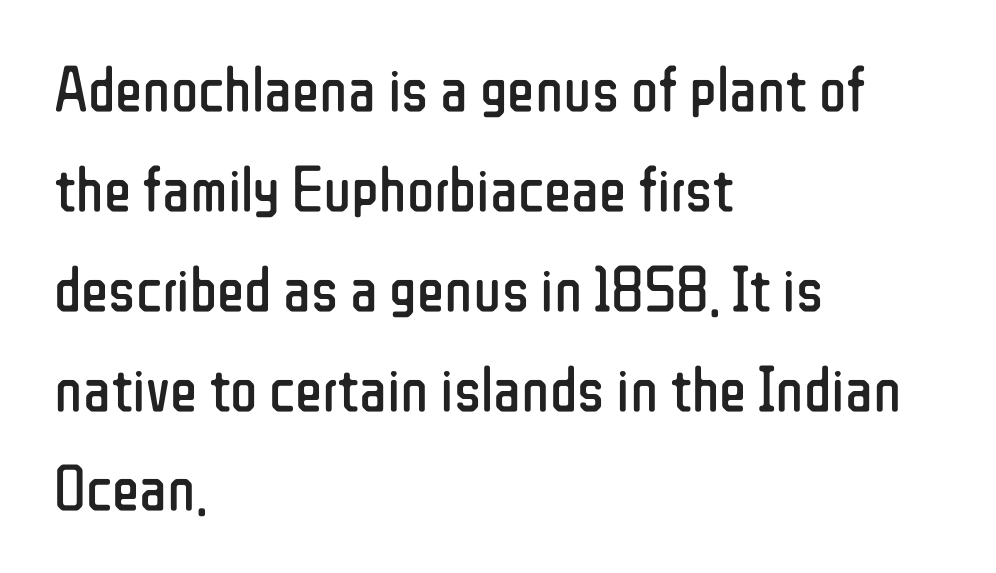
Q: Is the text bold? A: No.
Q: Is the text italic (slanted)? A: No, it is upright.
Q: Is the typeface a serif or a sans-serif typeface? A: Sans-serif.
Q: Is the text underlined? A: No.
Q: How is the paragraph aligned? A: Left-aligned.
Q: Is the spacing between letters normal or unusually wide? A: Normal.
Q: Is the spacing between lines tight, normal or loose? A: Normal.
Q: Width (condensed, normal, or wide)? A: Condensed.
Q: Stroke contrast? A: Low.
Q: x-height? A: Medium.
Q: Monospaced? A: No.
